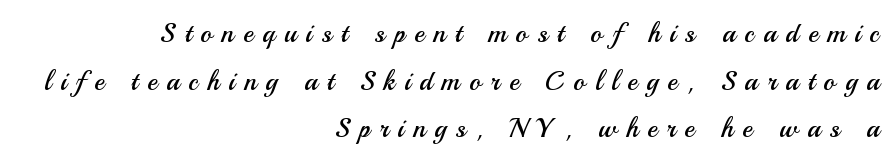
The image shows 27 px text type; set right-aligned, line spacing 1.76x, unusually wide letter spacing (+0.35 em), not underlined.
